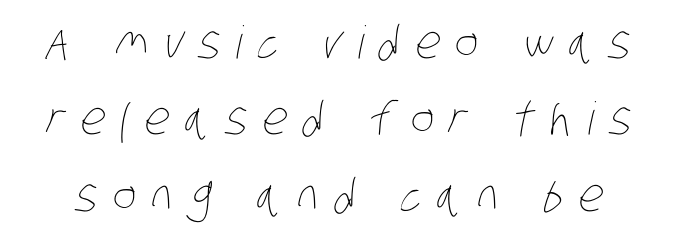
{"bold": "no", "weight": "thin", "width": "condensed", "stroke_contrast": "low", "x_height": "large", "monospaced": "no", "underline": "no", "line_spacing": "normal", "line_spacing_ratio": 1.7, "letter_spacing": "wide", "letter_spacing_em": 0.34, "glyph_px": 45}
